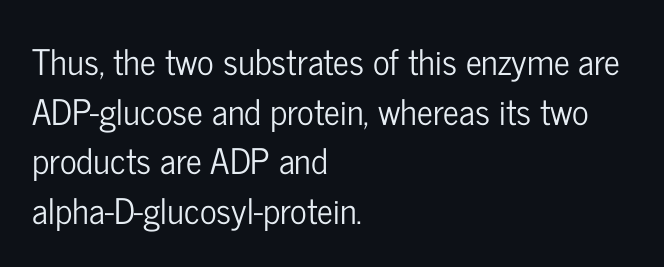
Q: Is the text italic (slanted)? A: No, it is upright.
Q: Is the typeface a serif or a sans-serif typeface? A: Sans-serif.
Q: Is the text underlined? A: No.
Q: How is the paragraph aligned? A: Left-aligned.
Q: Is the spacing between letters normal or unusually wide? A: Normal.
Q: Is the spacing between lines tight, normal or loose? A: Normal.
Q: Width (condensed, normal, or wide)? A: Condensed.
Q: Stroke contrast? A: Low.
Q: x-height? A: Medium.
Q: Monospaced? A: No.
